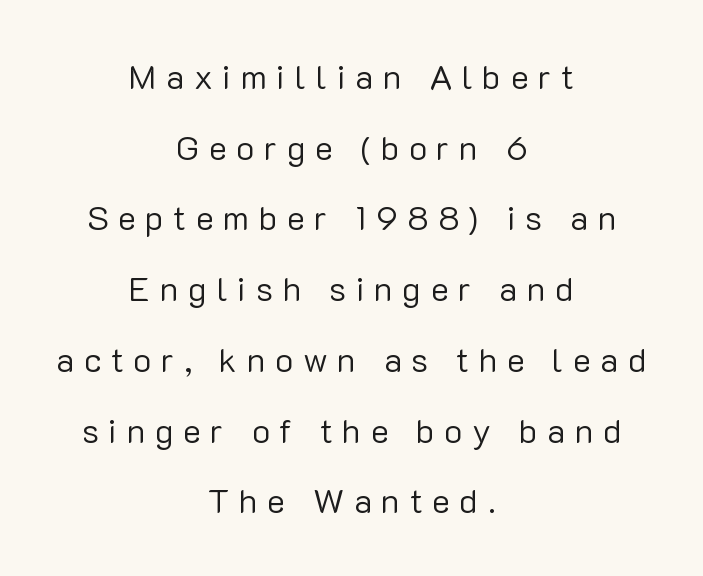
Clear beneath every line of the passage. Is there much room between lines? Yes — plenty of vertical air separates them. The paragraph has two soft edges and a firm central axis. Think of a printed novel: that variable character pitch is what you see here.
